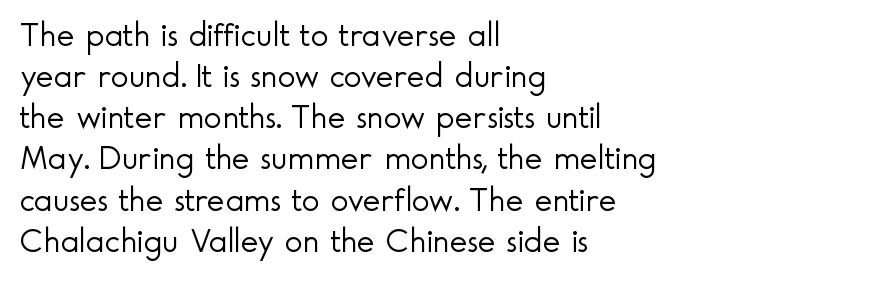
{"serif": "no", "italic": "no", "bold": "no", "weight": "light", "width": "normal", "x_height": "small", "monospaced": "no", "underline": "no", "align": "left", "line_spacing_ratio": 1.21, "letter_spacing": "normal", "letter_spacing_em": 0.0, "glyph_px": 34}
